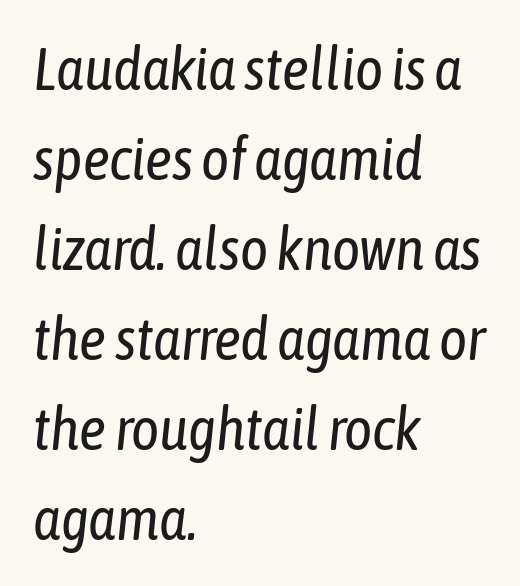
The image shows 60 px regular-weight, condensed type, italic (leaning right); set left-aligned, normal line spacing (1.5x), normal letter spacing, not underlined; low stroke contrast and a medium x-height.
